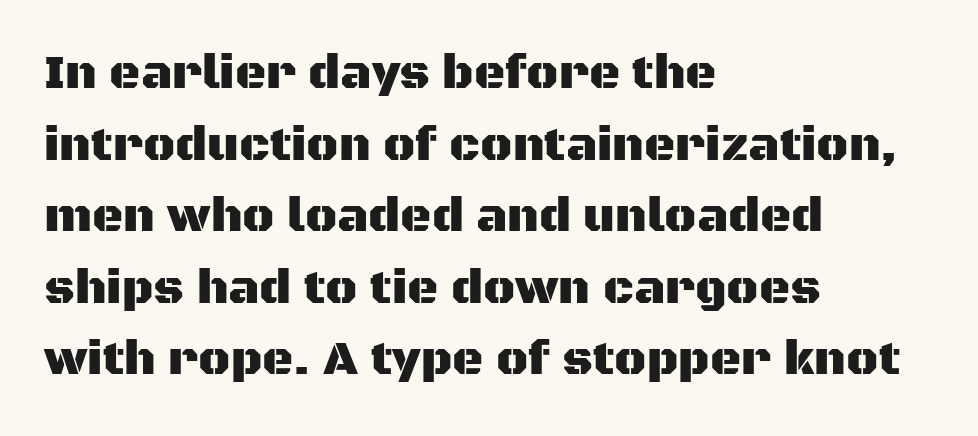
{"serif": "no", "italic": "no", "width": "normal", "stroke_contrast": "medium", "x_height": "large", "monospaced": "no", "underline": "no", "align": "left", "line_spacing": "normal", "line_spacing_ratio": 1.49, "letter_spacing": "normal", "letter_spacing_em": 0.0, "glyph_px": 48}
